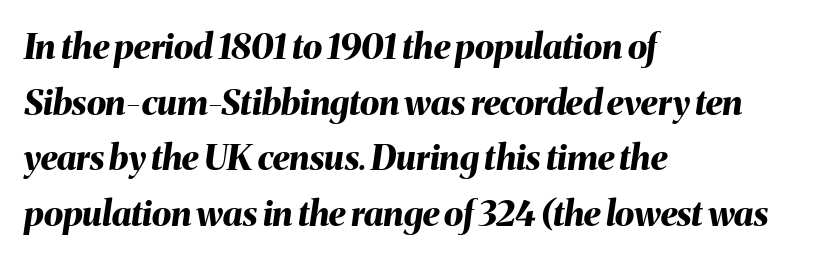
{"italic": "yes", "lean": "right", "slant_degrees": 8, "bold": "yes", "weight": "bold", "width": "normal", "stroke_contrast": "medium", "x_height": "medium", "monospaced": "no", "underline": "no", "align": "left", "line_spacing": "normal", "line_spacing_ratio": 1.59, "letter_spacing": "normal", "letter_spacing_em": 0.0, "glyph_px": 35}
